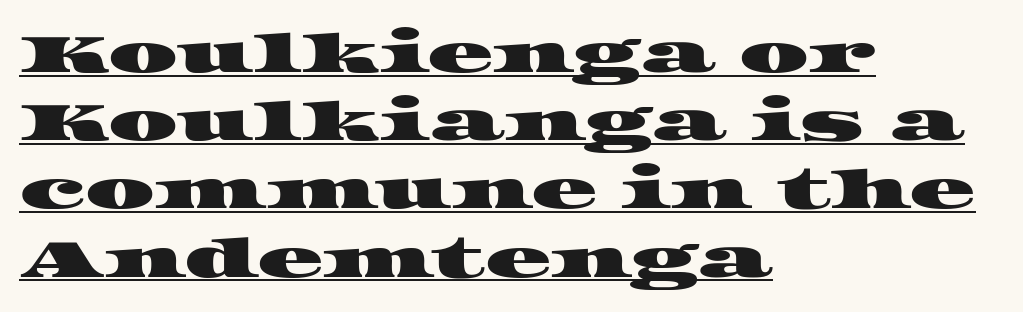
{"serif": "yes", "width": "wide", "stroke_contrast": "high", "x_height": "large", "monospaced": "no", "underline": "yes", "align": "left", "line_spacing_ratio": 1.24, "letter_spacing": "normal", "letter_spacing_em": 0.0, "glyph_px": 55}
